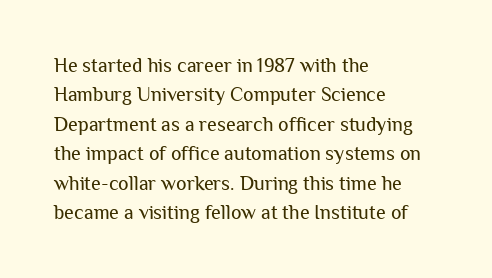
Look at the tracking — it's just the regular setting, nothing added. This sample keeps an unexceptional amount of space between lines. A typesetter would mark this as roman, not italic. Each row of text sits above clean, open space. Ink coverage per letter is moderate at most. This rendering uses left alignment, leaving the right contour irregular.
